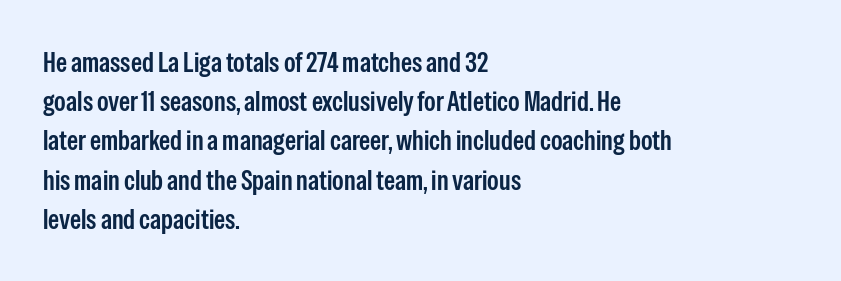
{"serif": "no", "italic": "no", "width": "condensed", "stroke_contrast": "low", "x_height": "medium", "monospaced": "no", "underline": "no", "align": "left", "line_spacing": "normal", "line_spacing_ratio": 1.4, "letter_spacing": "normal", "letter_spacing_em": 0.0, "glyph_px": 28}
